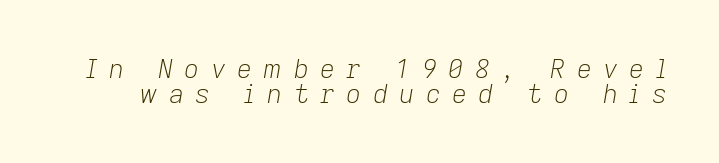
{"italic": "yes", "lean": "right", "slant_degrees": 9, "bold": "no", "underline": "no", "line_spacing": "tight", "line_spacing_ratio": 0.95, "letter_spacing": "wide", "letter_spacing_em": 0.44, "glyph_px": 26}
